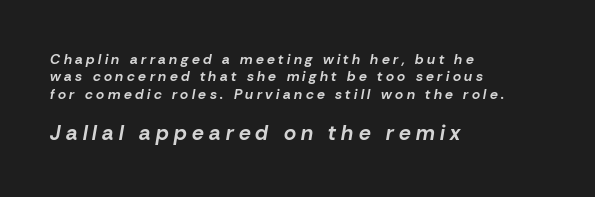
{"italic": "yes", "lean": "right", "slant_degrees": 10, "bold": "yes", "underline": "no", "align": "left", "line_spacing_ratio": 1.24, "letter_spacing": "wide", "letter_spacing_em": 0.25, "larger_block": "second", "size_ratio": 1.5, "glyph_px": 21}
